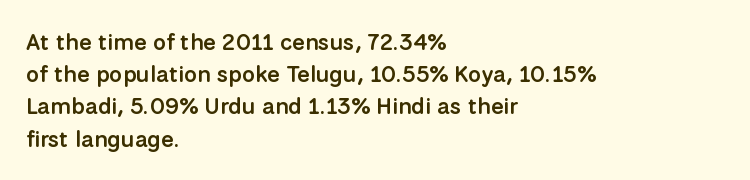
{"italic": "no", "bold": "semi", "underline": "no", "align": "left", "line_spacing": "normal", "line_spacing_ratio": 1.4, "letter_spacing": "normal", "letter_spacing_em": 0.0, "glyph_px": 23}
